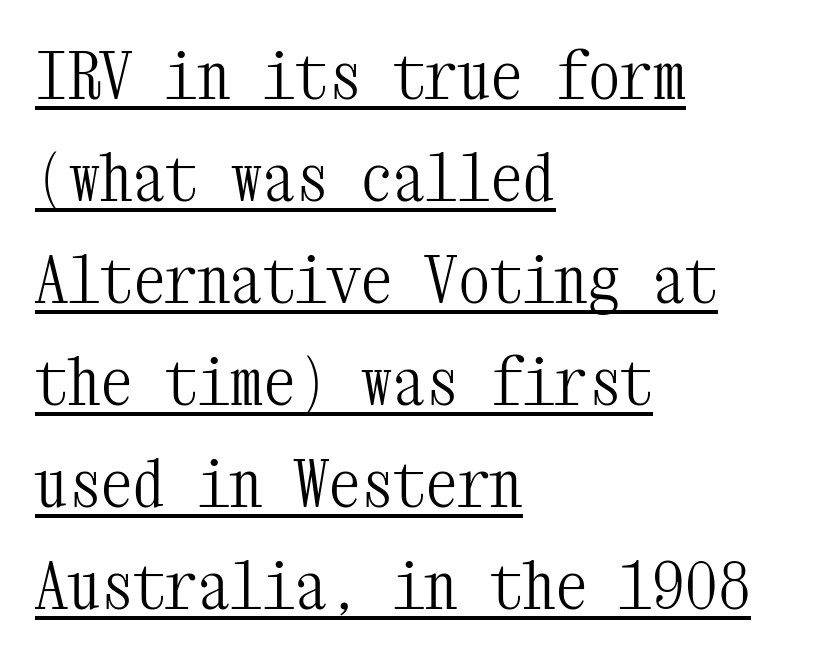
Q: Is the text bold? A: No.
Q: Is the text italic (slanted)? A: No, it is upright.
Q: Is the typeface a serif or a sans-serif typeface? A: Serif.
Q: Is the text underlined? A: Yes.
Q: How is the paragraph aligned? A: Left-aligned.
Q: Is the spacing between letters normal or unusually wide? A: Normal.
Q: Is the spacing between lines tight, normal or loose? A: Normal.
Q: Width (condensed, normal, or wide)? A: Condensed.
Q: Stroke contrast? A: Medium.
Q: x-height? A: Medium.
Q: Monospaced? A: Yes.
